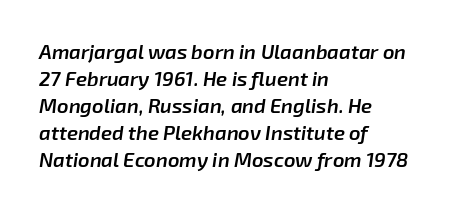
The image shows 20 px text type, italic (leaning right); set left-aligned, normal line spacing (1.35x), normal letter spacing, not underlined.
